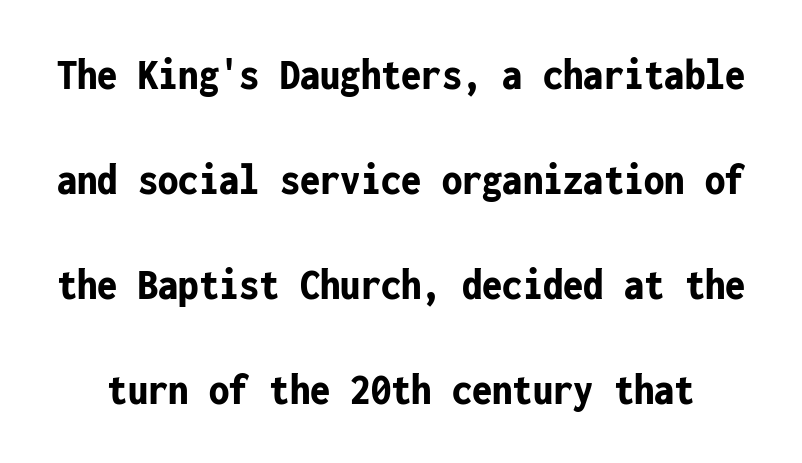
Set as a true bold cut, around the 700 mark. No word sits above an underline. Airy leading. Is this a sans? Yes — the strokes have no serifs.
